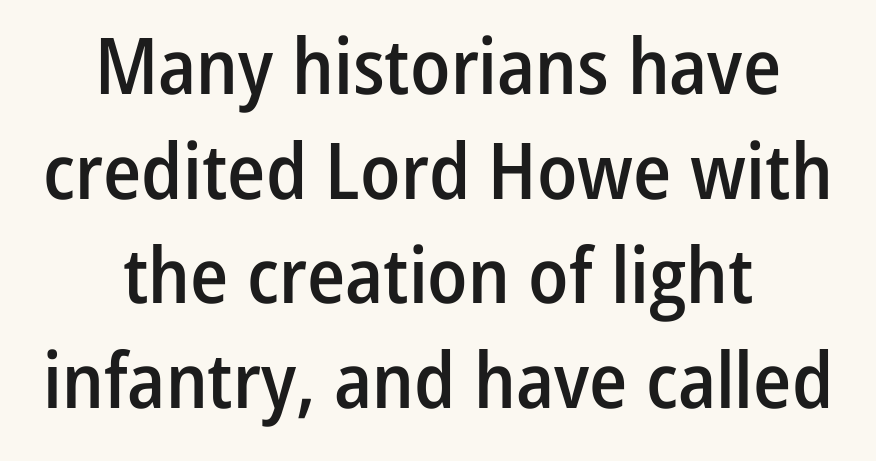
{"serif": "no", "italic": "no", "bold": "semi", "weight": "semibold", "width": "condensed", "stroke_contrast": "low", "x_height": "medium", "monospaced": "no", "underline": "no", "align": "center", "line_spacing": "normal", "line_spacing_ratio": 1.34, "letter_spacing": "normal", "letter_spacing_em": 0.0, "glyph_px": 78}
